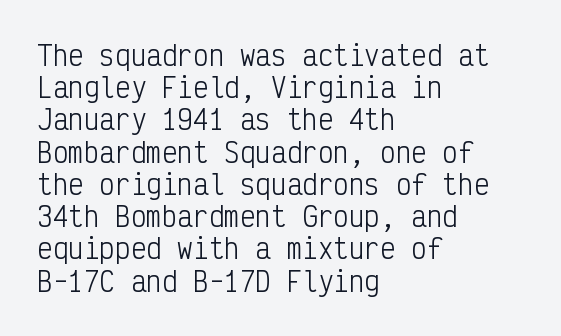
Q: Is the text bold? A: No.
Q: Is the text italic (slanted)? A: No, it is upright.
Q: Is the text underlined? A: No.
Q: How is the paragraph aligned? A: Left-aligned.
Q: Is the spacing between letters normal or unusually wide? A: Normal.
